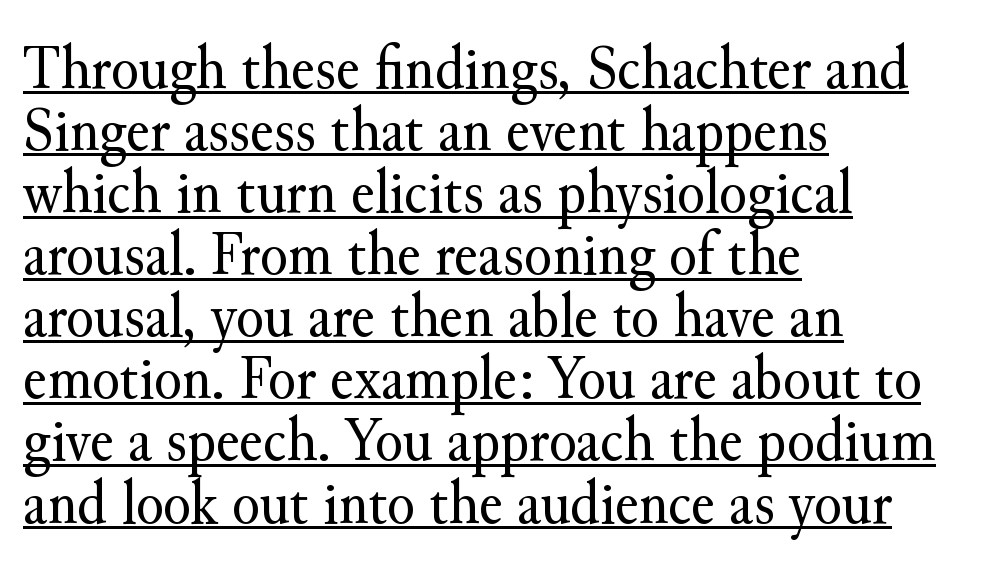
{"serif": "yes", "italic": "no", "bold": "no", "weight": "regular", "width": "normal", "stroke_contrast": "medium", "x_height": "small", "monospaced": "no", "underline": "yes", "align": "left", "line_spacing": "tight", "line_spacing_ratio": 0.97, "letter_spacing": "normal", "letter_spacing_em": 0.0, "glyph_px": 64}
